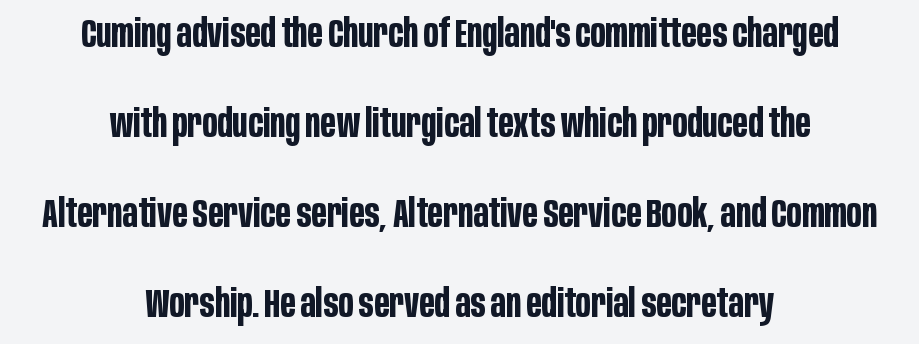
Q: Is the text bold? A: Yes.
Q: Is the text italic (slanted)? A: No, it is upright.
Q: Is the typeface a serif or a sans-serif typeface? A: Sans-serif.
Q: Is the text underlined? A: No.
Q: How is the paragraph aligned? A: Centered.
Q: Is the spacing between letters normal or unusually wide? A: Normal.
Q: Is the spacing between lines tight, normal or loose? A: Loose.
Q: Width (condensed, normal, or wide)? A: Condensed.
Q: Stroke contrast? A: Low.
Q: x-height? A: Large.
Q: Monospaced? A: No.
